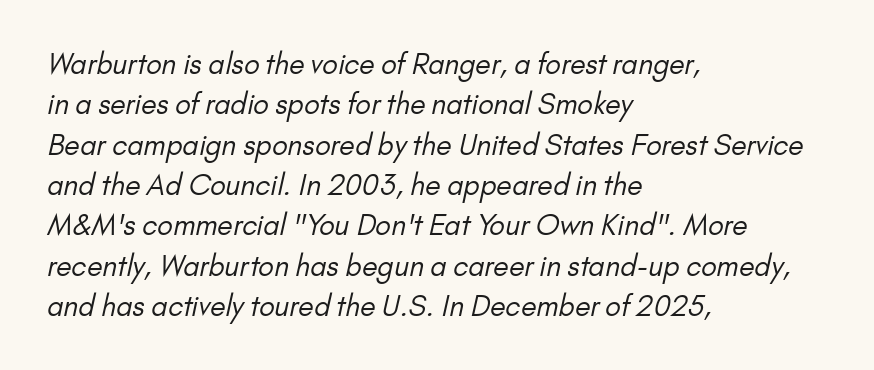
Q: Is the text bold? A: No.
Q: Is the typeface a serif or a sans-serif typeface? A: Sans-serif.
Q: Is the text underlined? A: No.
Q: How is the paragraph aligned? A: Left-aligned.
Q: Is the spacing between letters normal or unusually wide? A: Normal.
Q: Is the spacing between lines tight, normal or loose? A: Normal.
Q: Width (condensed, normal, or wide)? A: Normal.
Q: Stroke contrast? A: Low.
Q: x-height? A: Small.
Q: Monospaced? A: No.
